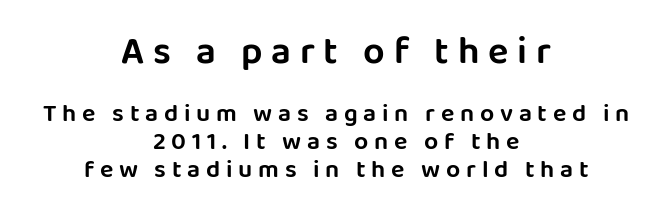
Q: Is the text italic (slanted)? A: No, it is upright.
Q: Is the typeface a serif or a sans-serif typeface? A: Sans-serif.
Q: Is the text underlined? A: No.
Q: How is the paragraph aligned? A: Centered.
Q: Is the spacing between letters normal or unusually wide? A: Unusually wide.
Q: Is the spacing between lines tight, normal or loose? A: Tight.
Q: Which block of text is set in a larger size, the first (top) or the second (bottom)? A: The first (top) one.
Q: Width (condensed, normal, or wide)? A: Normal.
Q: Stroke contrast? A: Low.
Q: x-height? A: Large.
Q: Monospaced? A: No.
